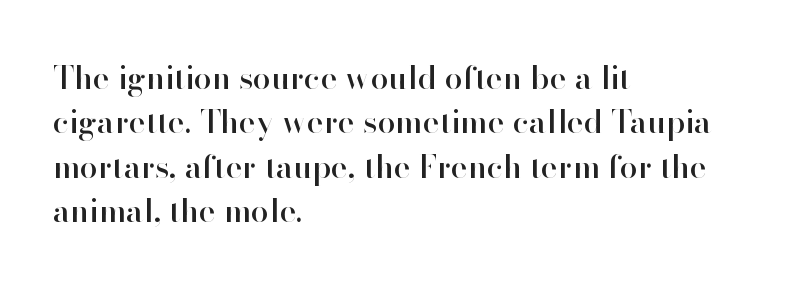
The image shows 32 px sans-serif type, upright; set left-aligned, normal line spacing (1.39x), normal letter spacing, not underlined; high stroke contrast and a small x-height.
